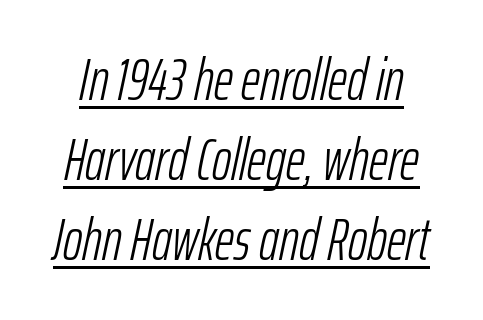
Q: Is the text bold? A: No.
Q: Is the text italic (slanted)? A: Yes, it leans right by about 12 degrees.
Q: Is the text underlined? A: Yes.
Q: Is the spacing between letters normal or unusually wide? A: Normal.
Q: Is the spacing between lines tight, normal or loose? A: Normal.
Q: Width (condensed, normal, or wide)? A: Condensed.
Q: Stroke contrast? A: Low.
Q: x-height? A: Medium.
Q: Monospaced? A: No.
